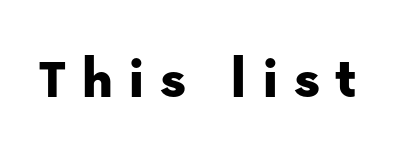
{"serif": "no", "italic": "no", "width": "normal", "stroke_contrast": "low", "x_height": "medium", "monospaced": "no", "underline": "no", "letter_spacing": "wide", "letter_spacing_em": 0.26, "glyph_px": 58}
